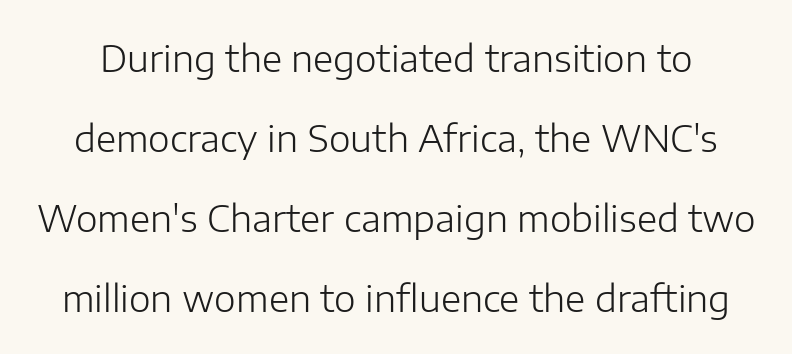
Q: Is the text bold? A: No.
Q: Is the text italic (slanted)? A: No, it is upright.
Q: Is the typeface a serif or a sans-serif typeface? A: Sans-serif.
Q: Is the text underlined? A: No.
Q: Is the spacing between letters normal or unusually wide? A: Normal.
Q: Is the spacing between lines tight, normal or loose? A: Loose.
Q: Width (condensed, normal, or wide)? A: Normal.
Q: Stroke contrast? A: Low.
Q: x-height? A: Medium.
Q: Monospaced? A: No.
